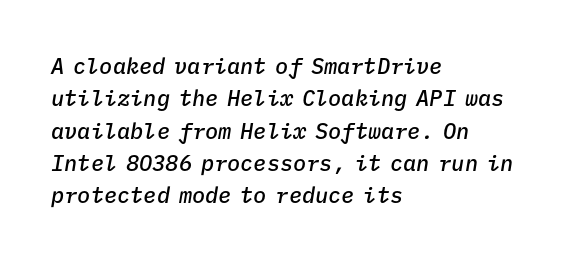
Evenly set lines give the paragraph a standard silhouette. Type without underlining. Each line starts at the same left margin while the right side varies. Slant detected: the letters are inclined.
